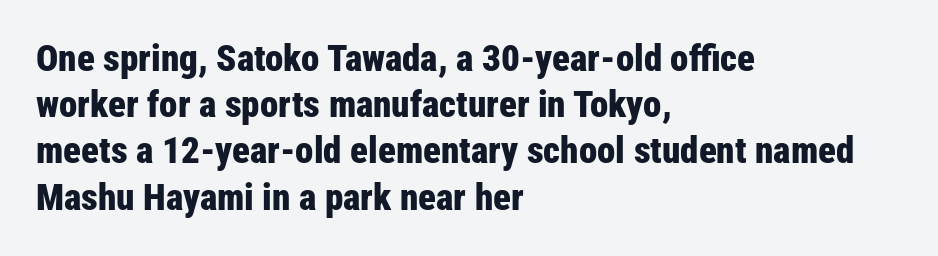
Notice how thick the strokes are: this is what a full bold looks like. The axis of the letterforms is exactly vertical. Just letters on the line, the space beneath them empty. Here the designer chose a conventional face with non-uniform glyph widths.
